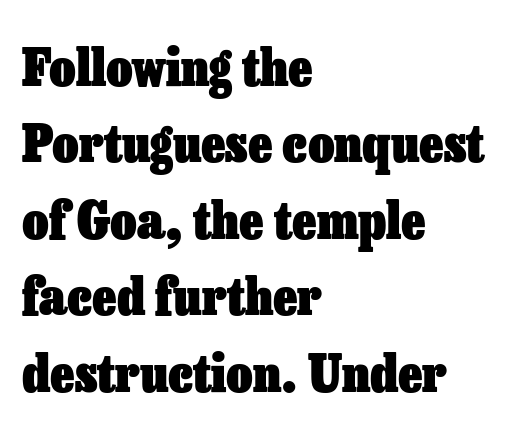
The leading is moderate, giving the passage an even texture. The typesetter chose a ragged-right arrangement here. Summary of weight: heavy, a full bold. Each row of text sits above clean, open space. Looks like regular typesetting: each glyph gets only the width it needs. Posture: straight, roman, zero tilt.
